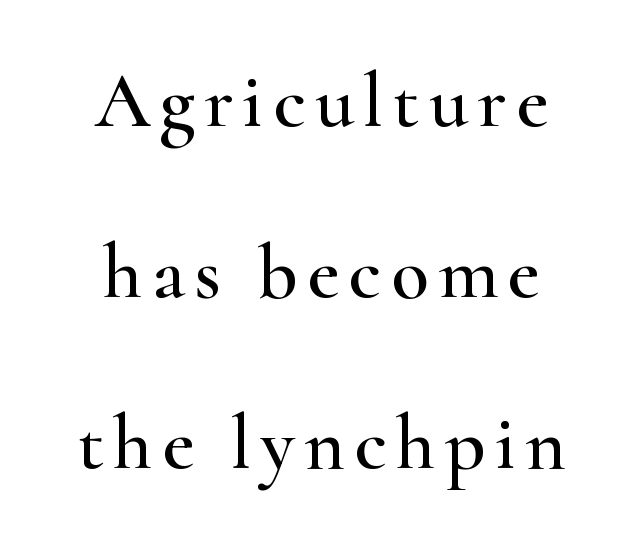
Q: Is the text italic (slanted)? A: No, it is upright.
Q: Is the typeface a serif or a sans-serif typeface? A: Serif.
Q: Is the text underlined? A: No.
Q: How is the paragraph aligned? A: Centered.
Q: Is the spacing between lines tight, normal or loose? A: Loose.
Q: Width (condensed, normal, or wide)? A: Wide.
Q: Stroke contrast? A: High.
Q: x-height? A: Small.
Q: Monospaced? A: No.
